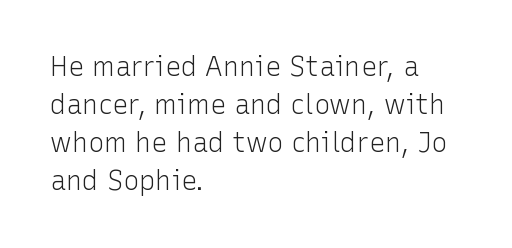
Q: Is the text bold? A: No.
Q: Is the text italic (slanted)? A: No, it is upright.
Q: Is the text underlined? A: No.
Q: How is the paragraph aligned? A: Left-aligned.
Q: Is the spacing between letters normal or unusually wide? A: Normal.
Q: Is the spacing between lines tight, normal or loose? A: Normal.
